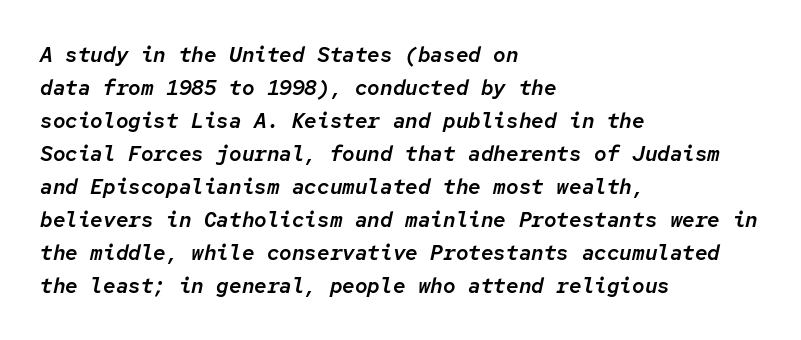
The image shows 21 px text type, italic (leaning right); set left-aligned, normal line spacing (1.57x), normal letter spacing, not underlined.
